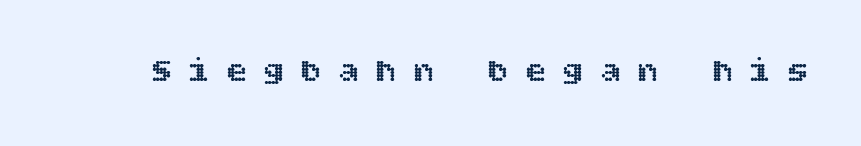
Q: Is the text italic (slanted)? A: No, it is upright.
Q: Is the text underlined? A: No.
Q: Is the spacing between letters normal or unusually wide? A: Unusually wide.
Q: Width (condensed, normal, or wide)? A: Normal.
Q: x-height? A: Large.
